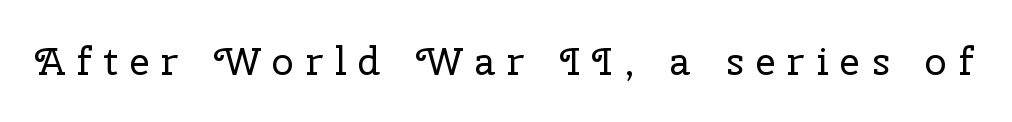
Character widths vary here, with narrow letters taking less room than wide ones. On a weight scale, this lands at 450 or below. Caption: expanded tracking, letters set apart. The rendering shows small feet on the letterforms — a serif design.
